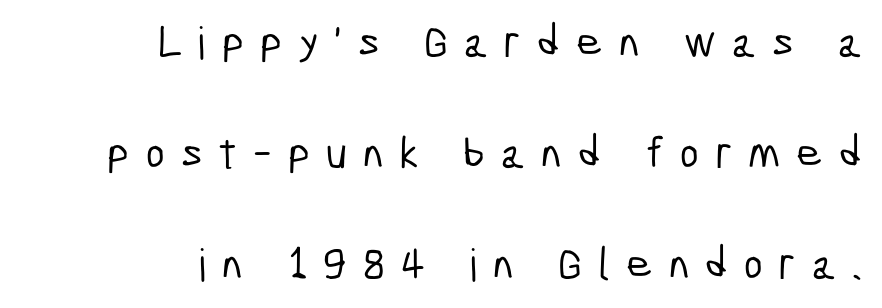
{"serif": "no", "width": "condensed", "stroke_contrast": "low", "x_height": "medium", "monospaced": "no", "underline": "no", "align": "right", "line_spacing": "loose", "line_spacing_ratio": 2.47, "letter_spacing": "wide", "letter_spacing_em": 0.36, "glyph_px": 45}
